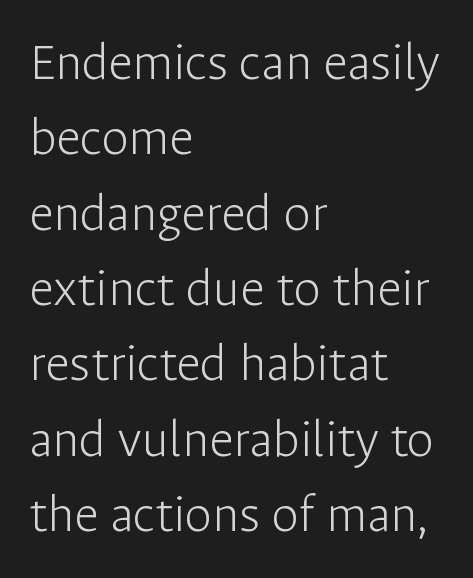
{"serif": "no", "italic": "no", "bold": "no", "weight": "light", "width": "normal", "stroke_contrast": "low", "x_height": "medium", "monospaced": "no", "underline": "no", "align": "left", "line_spacing": "normal", "line_spacing_ratio": 1.37, "letter_spacing": "normal", "letter_spacing_em": 0.0, "glyph_px": 55}
